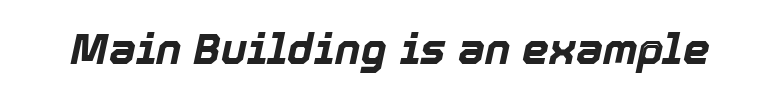
Q: Is the text bold? A: Yes.
Q: Is the text italic (slanted)? A: Yes, it leans right by about 12 degrees.
Q: Is the text underlined? A: No.
Q: Is the spacing between letters normal or unusually wide? A: Normal.
Q: Width (condensed, normal, or wide)? A: Normal.
Q: x-height? A: Medium.
Q: Monospaced? A: No.
